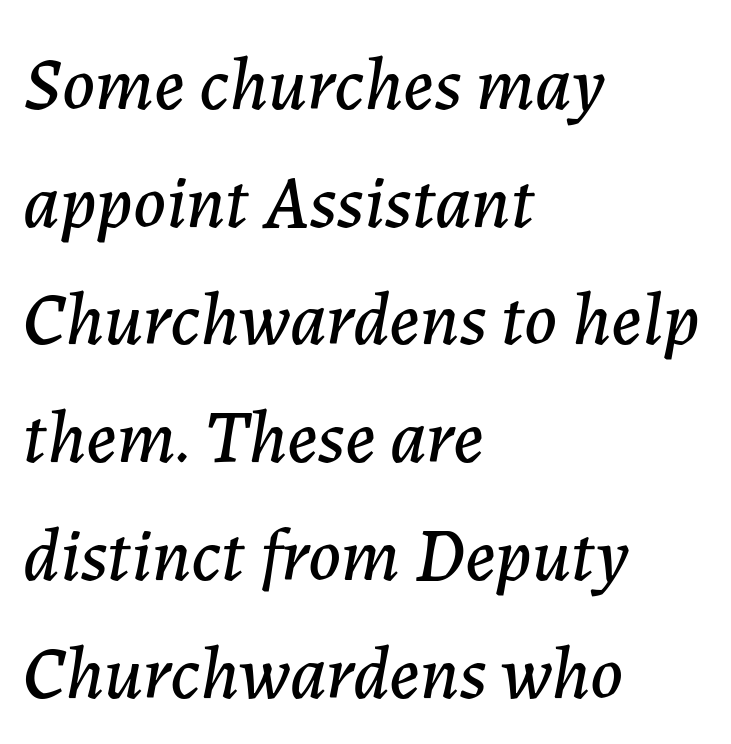
{"italic": "yes", "lean": "right", "slant_degrees": 7, "width": "normal", "stroke_contrast": "low", "x_height": "medium", "monospaced": "no", "underline": "no", "align": "left", "line_spacing": "normal", "line_spacing_ratio": 1.57, "letter_spacing": "normal", "letter_spacing_em": 0.0, "glyph_px": 75}
